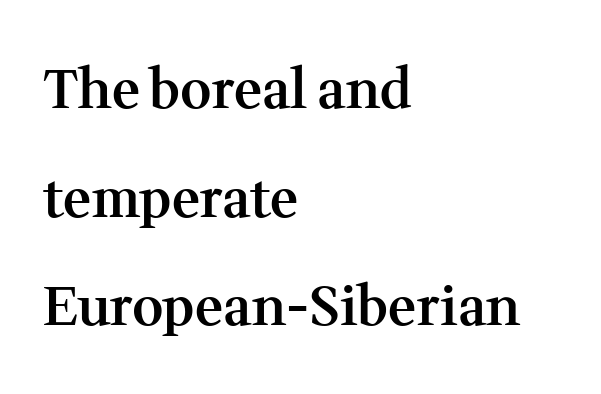
The type is set solid horizontally, with unmodified tracking. Typeset ragged right — the left edge is the straight one. Descenders hang freely into open space. Vertical strokes here are truly vertical. Every letter is mildly thick-stroked: semibold rather than bold.
